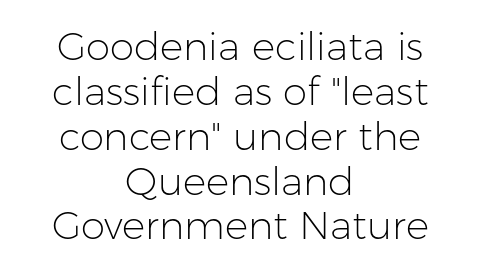
Just letters on the line, the space beneath them empty. These lines are rendered in a variable-pitch font. This is sans-serif lettering, the kind often seen on screens and signage. Style check: upright. The weight would be labelled regular, book, light, or lighter still. Does the leading feel generous? Not at all — it's pinched.
